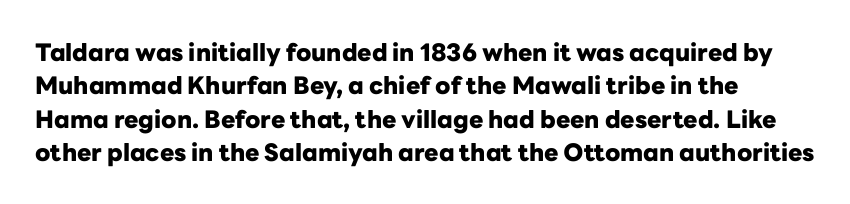
{"italic": "no", "bold": "yes", "underline": "no", "line_spacing": "normal", "line_spacing_ratio": 1.39, "letter_spacing": "normal", "letter_spacing_em": 0.0, "glyph_px": 24}
